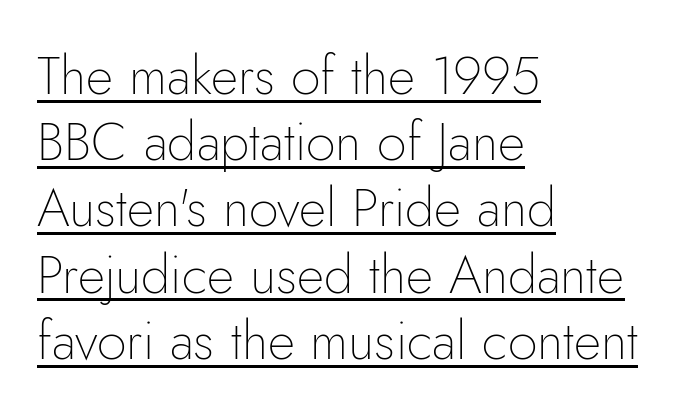
The rendering uses natural spacing where letterforms have individual widths. The letters stand upright; this is a roman face. Is this a heavy cut? Hardly; it is regular or lighter. Interline gaps are of average width in this sample. In CSS terms this would be text-align: left. The tracking reads as untouched default to a designer's eye.
